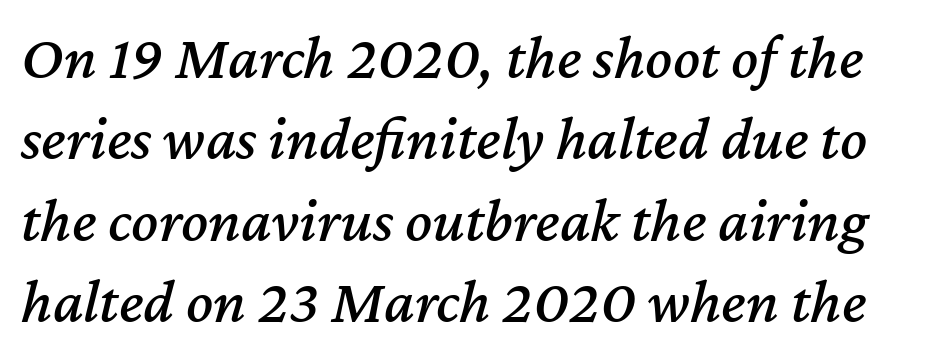
{"italic": "yes", "lean": "right", "slant_degrees": 12, "width": "normal", "stroke_contrast": "medium", "x_height": "medium", "monospaced": "no", "underline": "no", "line_spacing": "normal", "line_spacing_ratio": 1.29, "letter_spacing": "normal", "letter_spacing_em": 0.0, "glyph_px": 63}
